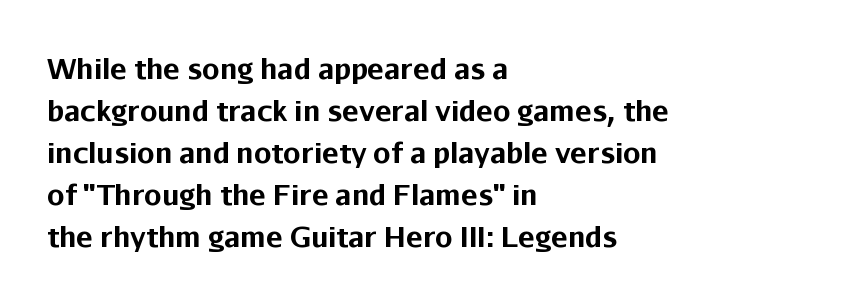
The baseline area is clear. In terms of letterspacing, this is plain default setting. Short and long lines alike share a common starting point at left. This block has exactly the height ordinary leading produces. Posture: vertical.
